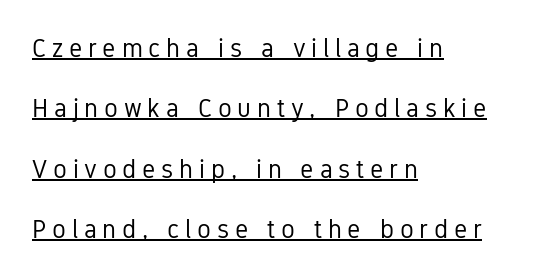
The passage shown stacks its lines with a broad gap. The horizontal fit of the characters is loose and conspicuously gappy. Unlike italic type, these characters show no tilt at all. The letterforms sit at book weight or below.
